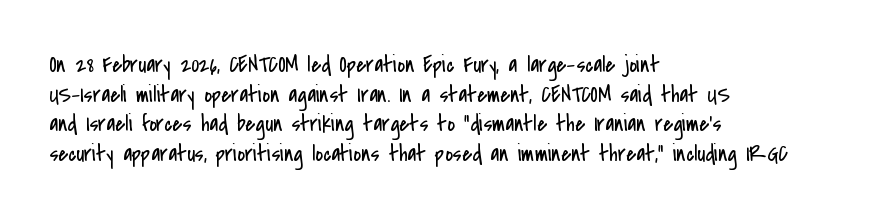
Q: Is the text bold? A: No.
Q: Is the text italic (slanted)? A: No, it is upright.
Q: Is the text underlined? A: No.
Q: How is the paragraph aligned? A: Left-aligned.
Q: Is the spacing between letters normal or unusually wide? A: Normal.
Q: Is the spacing between lines tight, normal or loose? A: Normal.
